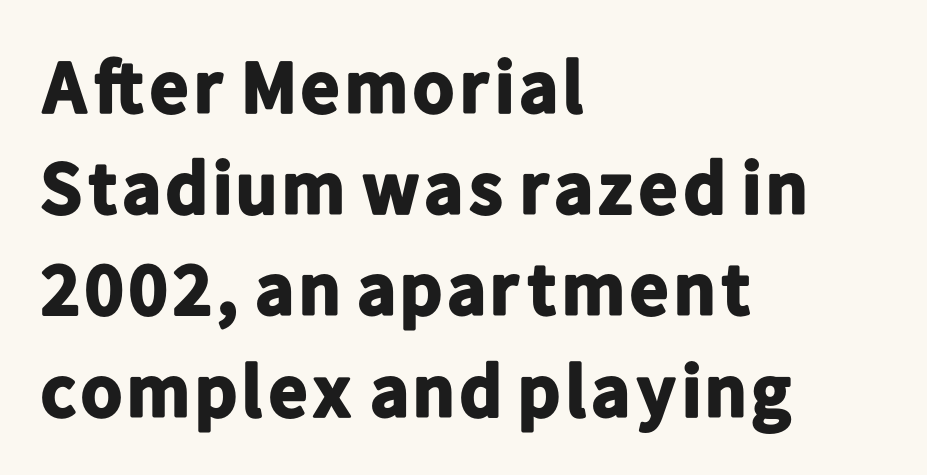
The image shows 75 px bold sans-serif type, upright; set left-aligned, normal line spacing (1.35x), normal letter spacing, not underlined; low stroke contrast and a medium x-height.
